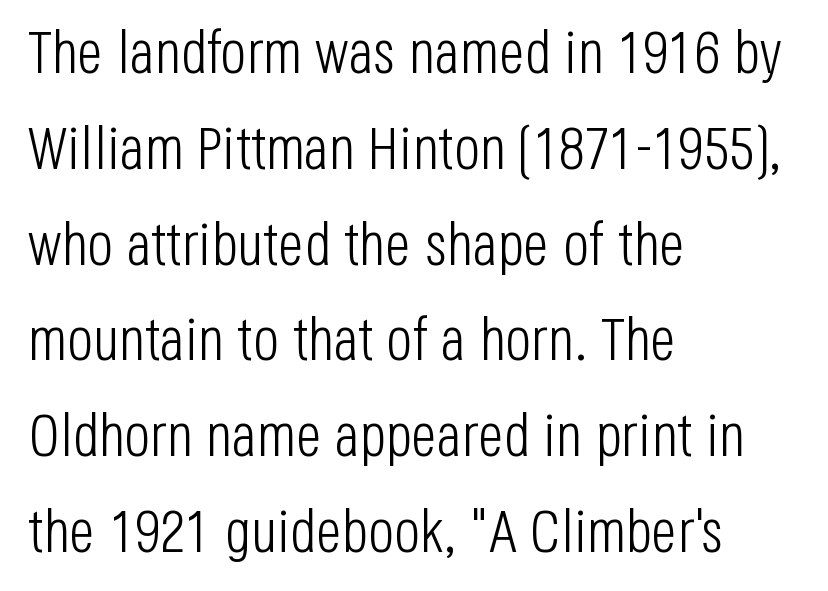
{"serif": "no", "italic": "no", "bold": "no", "weight": "light", "width": "condensed", "stroke_contrast": "low", "x_height": "large", "monospaced": "no", "underline": "no", "align": "left", "line_spacing": "normal", "line_spacing_ratio": 1.57, "letter_spacing": "normal", "letter_spacing_em": 0.0, "glyph_px": 61}
